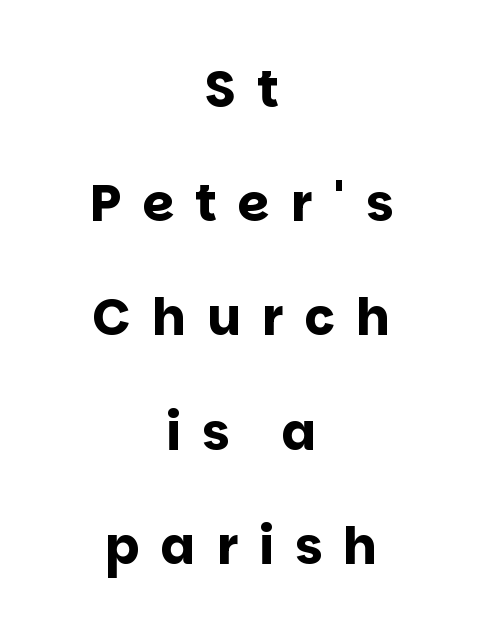
The designer dialed line spacing up above the default. Bare-footed words on every line. Grotesque or geometric, the face here clearly has no serifs. The rendering positions every line midway between the sides. Notice how the stems are strictly vertical — no italics here.
